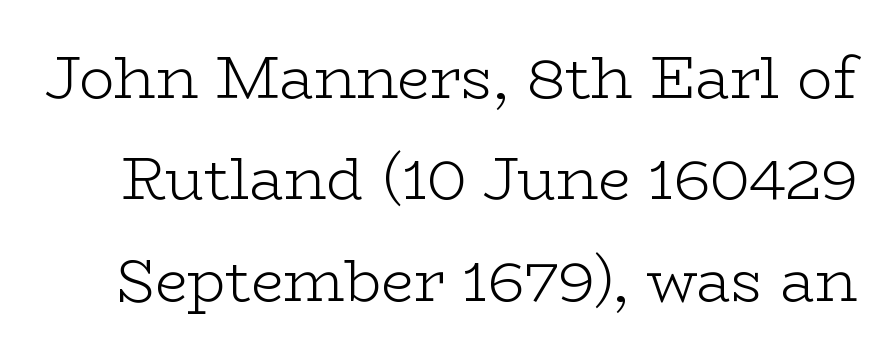
{"serif": "yes", "italic": "no", "bold": "no", "weight": "light", "width": "wide", "stroke_contrast": "low", "x_height": "medium", "monospaced": "no", "underline": "no", "line_spacing_ratio": 1.72, "letter_spacing": "normal", "letter_spacing_em": 0.0, "glyph_px": 59}
